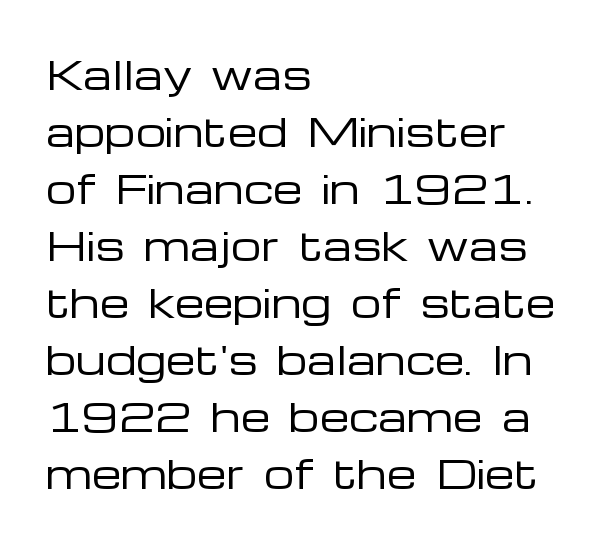
Designer's note — italics off, roman on. Nope, no serifs anywhere on these letters. The string is rendered with underlining switched off. Normally led — the rows are evenly, conventionally spaced. The weight would be labelled regular, book, light, or lighter still. Honestly, the letter spacing is just normal — you wouldn't notice it.
